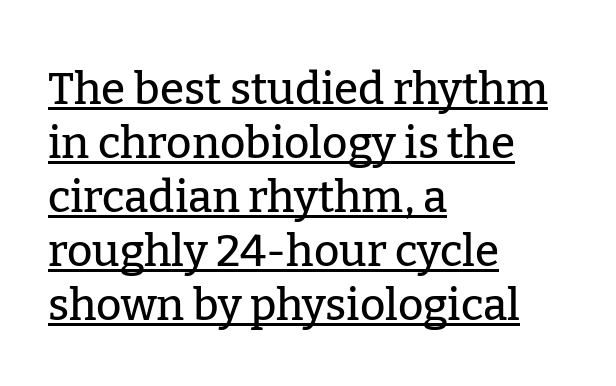
The image shows 44 px serif type, upright; set left-aligned, line spacing 1.23x, normal letter spacing, underlined; low stroke contrast and a medium x-height.
